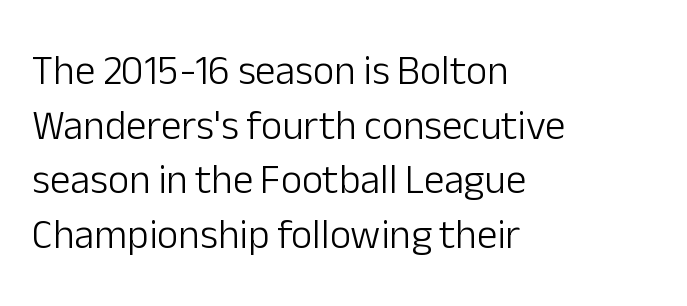
The image shows 41 px light sans-serif type, upright; set left-aligned, normal line spacing (1.33x), normal letter spacing, not underlined; low stroke contrast and a medium x-height.
